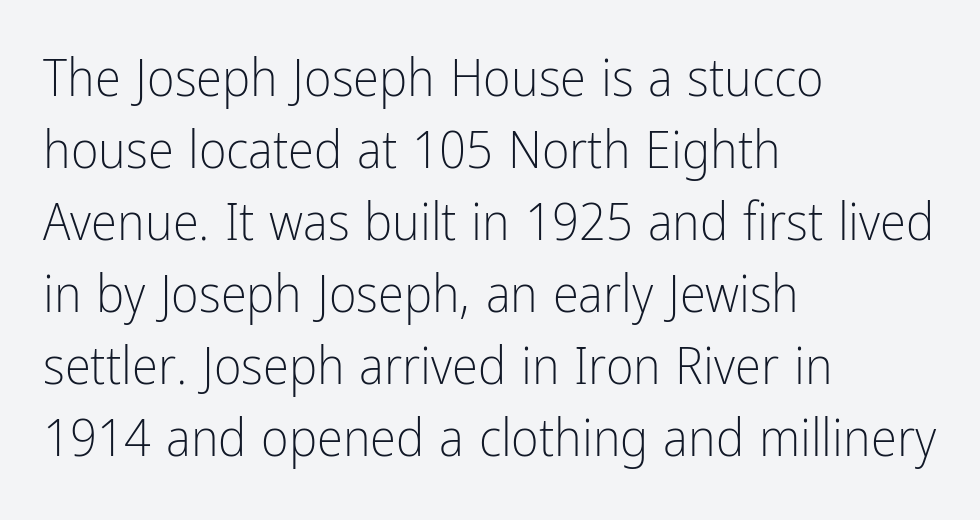
The passage shown is typeset with a sans-serif family. Where is the straight margin? On the left. The weight tops out at a normal text grade. The zone under the glyphs is completely vacant.
